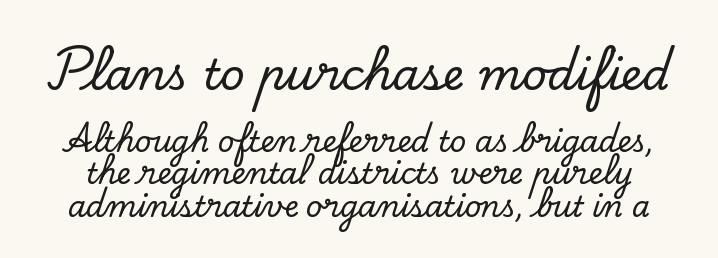
Caption: upper text group enlarged, lower text group reduced. Type without underlining. Looks like regular typesetting: each glyph gets only the width it needs. The rendering keeps characters at their native spacing.
